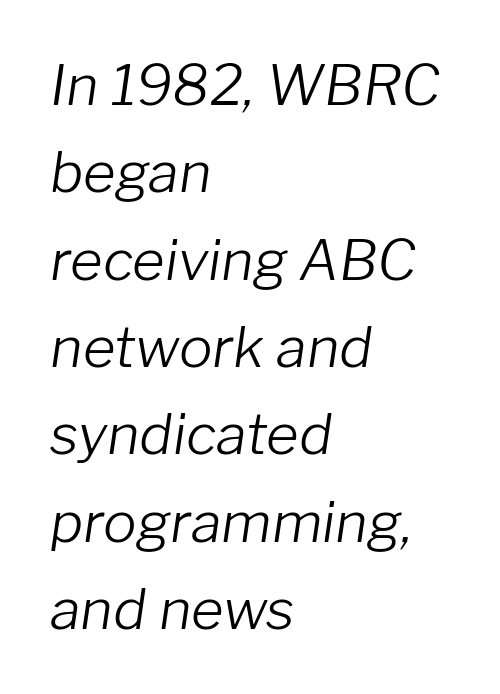
Q: Is the text bold? A: No.
Q: Is the text italic (slanted)? A: Yes, it leans right by about 8 degrees.
Q: Is the text underlined? A: No.
Q: How is the paragraph aligned? A: Left-aligned.
Q: Is the spacing between letters normal or unusually wide? A: Normal.
Q: Is the spacing between lines tight, normal or loose? A: Normal.
Q: Width (condensed, normal, or wide)? A: Normal.
Q: Stroke contrast? A: Low.
Q: x-height? A: Medium.
Q: Monospaced? A: No.
